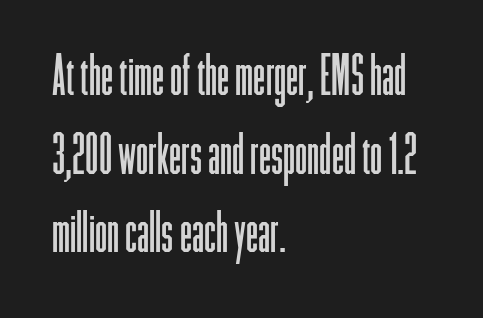
These lines are rendered in a variable-pitch font. Does the copy run flush right? No — it runs flush left. Nope, not italic — everything's standing straight. The rendering shows plain stroke endings on the letterforms — a sans-serif design. Honestly, there is no underline to notice here at all. The strokes carry an ordinary text weight at most.
